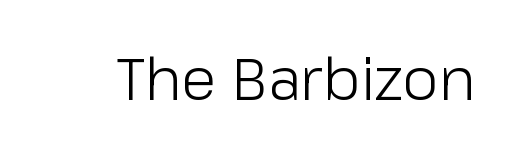
Q: Is the text bold? A: No.
Q: Is the text italic (slanted)? A: No, it is upright.
Q: Is the typeface a serif or a sans-serif typeface? A: Sans-serif.
Q: Is the text underlined? A: No.
Q: Is the spacing between letters normal or unusually wide? A: Normal.
Q: Width (condensed, normal, or wide)? A: Normal.
Q: Stroke contrast? A: Low.
Q: x-height? A: Medium.
Q: Monospaced? A: No.
